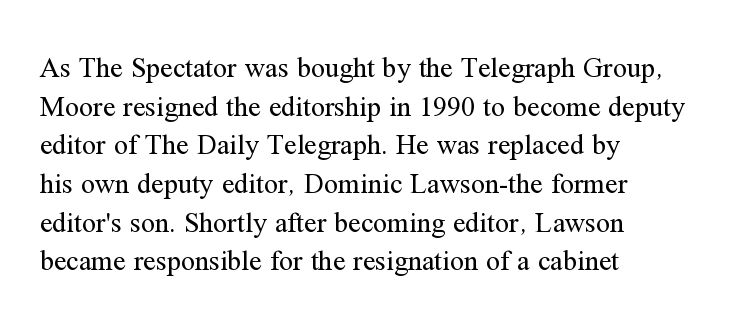
Q: Is the text bold? A: No.
Q: Is the text italic (slanted)? A: No, it is upright.
Q: Is the typeface a serif or a sans-serif typeface? A: Serif.
Q: Is the text underlined? A: No.
Q: How is the paragraph aligned? A: Left-aligned.
Q: Is the spacing between letters normal or unusually wide? A: Normal.
Q: Is the spacing between lines tight, normal or loose? A: Normal.
Q: Width (condensed, normal, or wide)? A: Normal.
Q: Stroke contrast? A: Medium.
Q: x-height? A: Medium.
Q: Monospaced? A: No.
